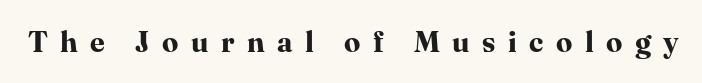
The image shows 29 px bold serif type, upright; set unusually wide letter spacing (+0.43 em), not underlined; high stroke contrast and a medium x-height.
